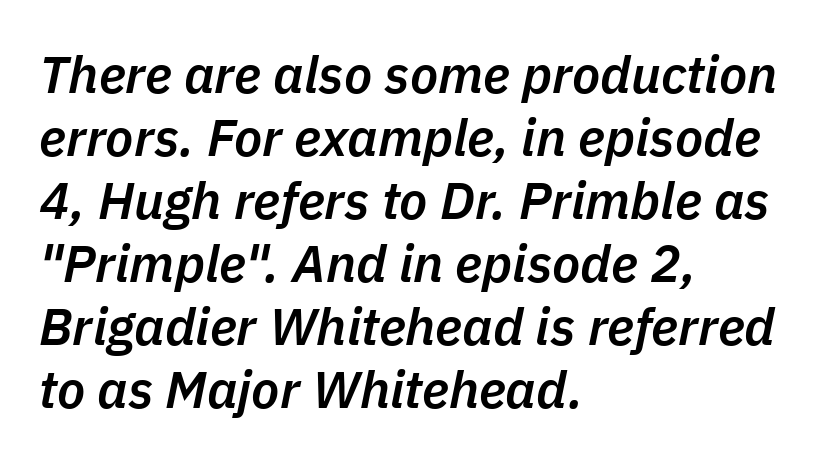
{"italic": "yes", "lean": "right", "slant_degrees": 11, "bold": "semi", "weight": "semibold", "width": "normal", "stroke_contrast": "low", "x_height": "medium", "monospaced": "no", "underline": "no", "align": "left", "line_spacing_ratio": 1.21, "letter_spacing": "normal", "letter_spacing_em": 0.0, "glyph_px": 52}
